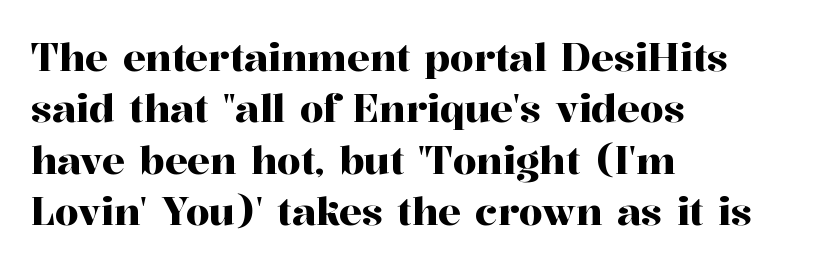
{"serif": "yes", "italic": "no", "width": "normal", "stroke_contrast": "high", "x_height": "medium", "monospaced": "no", "underline": "no", "align": "left", "line_spacing": "normal", "line_spacing_ratio": 1.35, "letter_spacing": "normal", "letter_spacing_em": 0.0, "glyph_px": 38}
